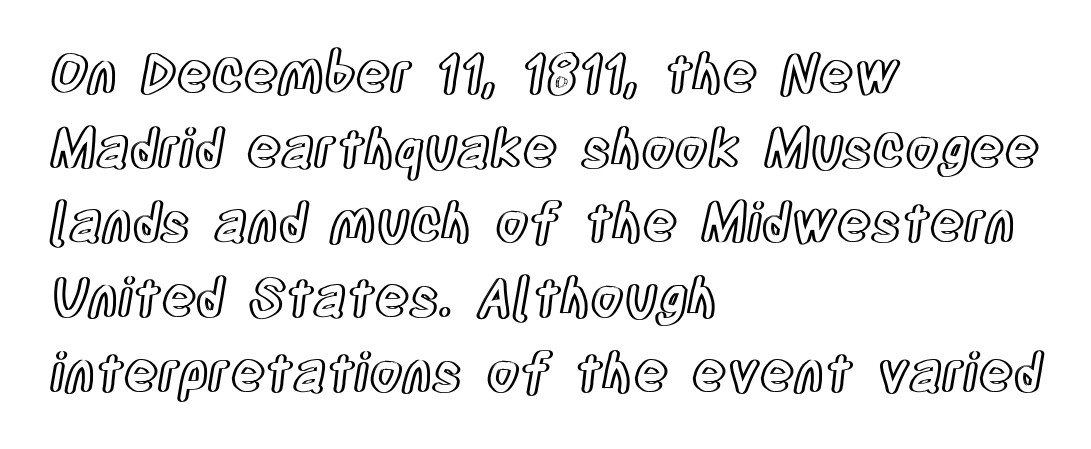
The image shows 53 px condensed type; set left-aligned, normal line spacing (1.41x), normal letter spacing, not underlined; a large x-height.
